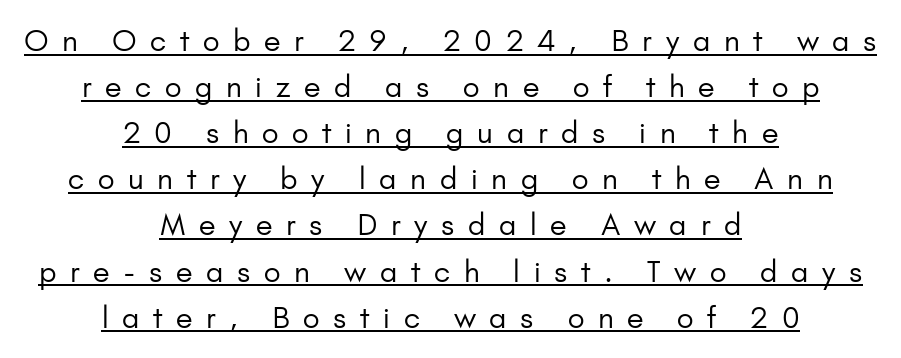
The image shows 29 px regular-weight sans-serif type, upright; set centered, normal line spacing (1.59x), unusually wide letter spacing (+0.47 em), underlined; low stroke contrast and a small x-height.
